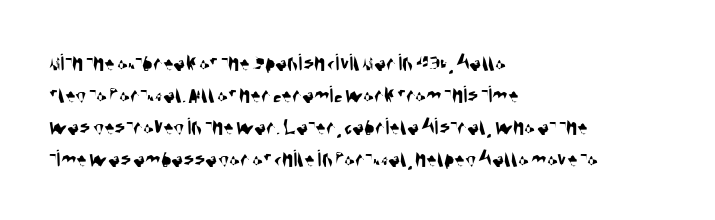
Descenders hang freely into open space. Line starts are locked; line ends wander. Characters follow at the spacing the type designer built in. A normal amount of white space separates one row of letters from the next.
